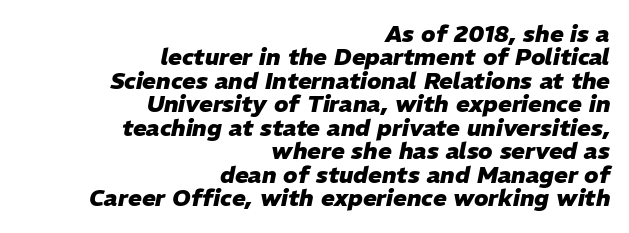
Students, observe: this is what under-led, compact text looks like. An italicized treatment has been applied to the whole sample. As a designer I'd log this as weight 700, bold. Every row of glyphs terminates at an identical x-position on the right. Short note: letters normally spaced.
